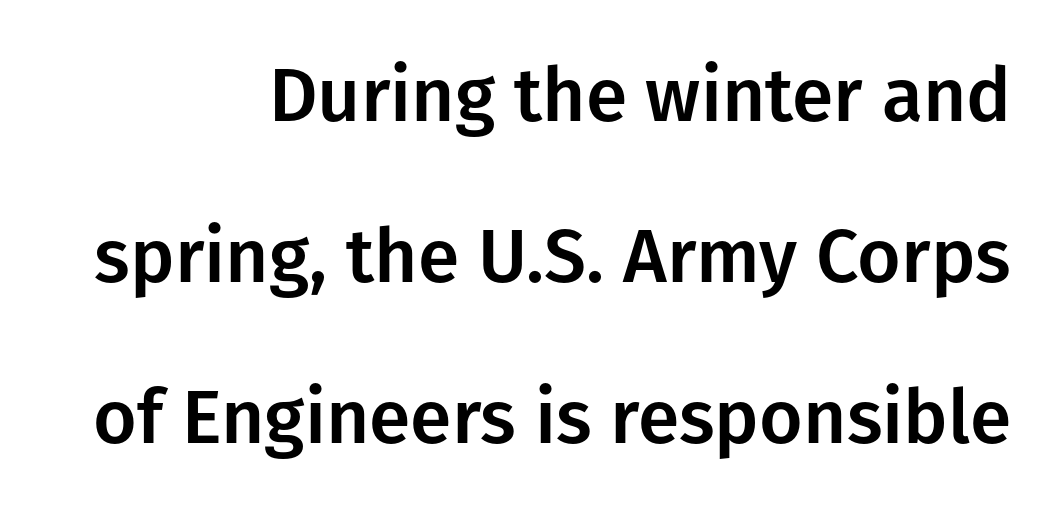
Q: Is the text italic (slanted)? A: No, it is upright.
Q: Is the typeface a serif or a sans-serif typeface? A: Sans-serif.
Q: Is the text underlined? A: No.
Q: How is the paragraph aligned? A: Right-aligned.
Q: Is the spacing between letters normal or unusually wide? A: Normal.
Q: Is the spacing between lines tight, normal or loose? A: Loose.
Q: Width (condensed, normal, or wide)? A: Normal.
Q: Stroke contrast? A: Low.
Q: x-height? A: Medium.
Q: Monospaced? A: No.
